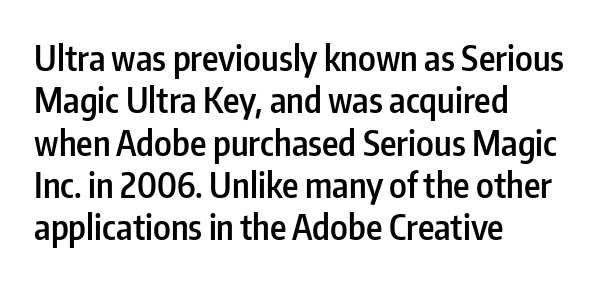
This is roman type, the default non-slanted kind. Check the space under the baseline: it is left empty. Observe the ordinary spacing: letters are neighbours, not strangers. Layout note: lines flush left. Note the varied advance widths — an 'i' is clearly narrower than an 'm'. You can tell from the bare stems that sans-serif type was used.
